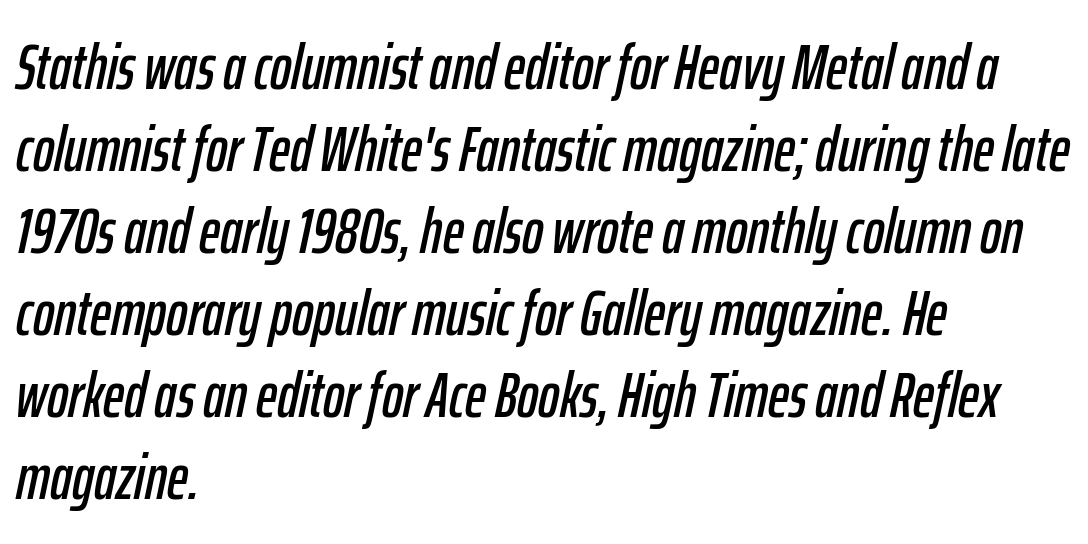
{"italic": "yes", "lean": "right", "slant_degrees": 12, "width": "condensed", "stroke_contrast": "low", "x_height": "medium", "monospaced": "no", "underline": "no", "align": "left", "line_spacing": "normal", "line_spacing_ratio": 1.28, "letter_spacing": "normal", "letter_spacing_em": 0.0, "glyph_px": 64}
